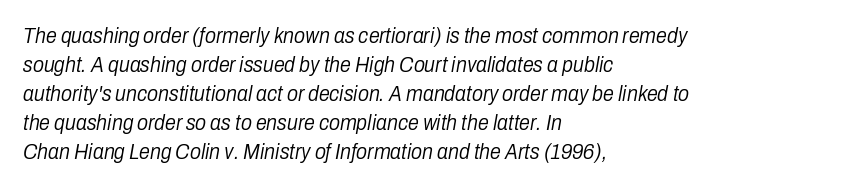
{"italic": "yes", "lean": "right", "slant_degrees": 10, "bold": "no", "underline": "no", "align": "left", "line_spacing": "normal", "line_spacing_ratio": 1.32, "letter_spacing": "normal", "letter_spacing_em": 0.0, "glyph_px": 22}
